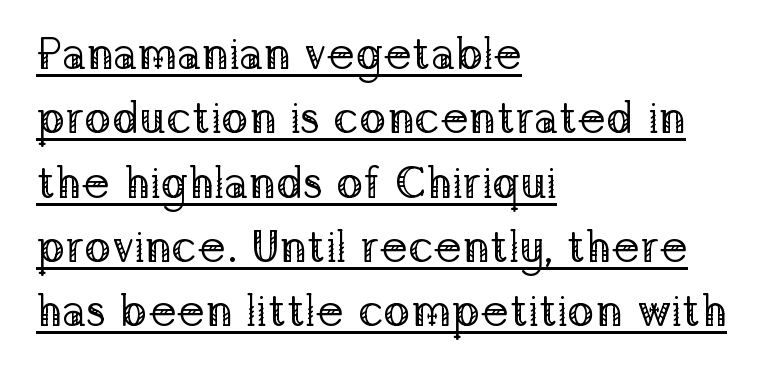
The image shows 45 px regular-weight serif type, upright; set left-aligned, normal line spacing (1.43x), normal letter spacing, underlined; low stroke contrast and a medium x-height.
